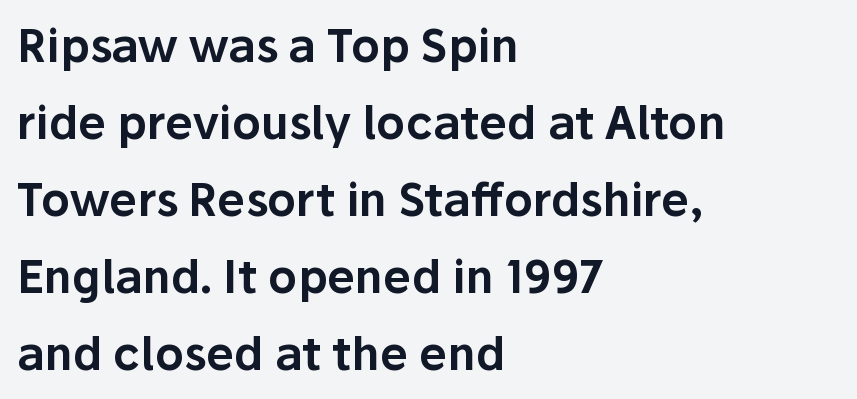
Q: Is the text italic (slanted)? A: No, it is upright.
Q: Is the typeface a serif or a sans-serif typeface? A: Sans-serif.
Q: Is the text underlined? A: No.
Q: How is the paragraph aligned? A: Left-aligned.
Q: Is the spacing between letters normal or unusually wide? A: Normal.
Q: Width (condensed, normal, or wide)? A: Normal.
Q: Stroke contrast? A: Low.
Q: x-height? A: Medium.
Q: Monospaced? A: No.
